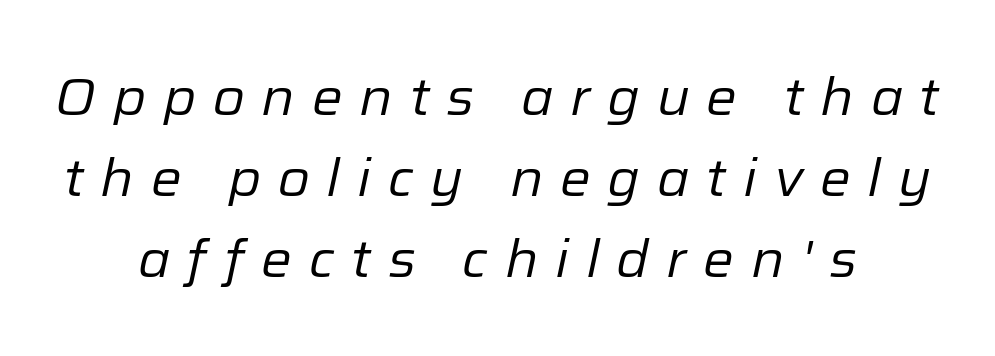
Q: Is the text bold? A: No.
Q: Is the text italic (slanted)? A: Yes, it leans right by about 12 degrees.
Q: Is the text underlined? A: No.
Q: How is the paragraph aligned? A: Centered.
Q: Is the spacing between letters normal or unusually wide? A: Unusually wide.
Q: Is the spacing between lines tight, normal or loose? A: Normal.
Q: Width (condensed, normal, or wide)? A: Normal.
Q: Stroke contrast? A: Low.
Q: x-height? A: Medium.
Q: Monospaced? A: No.
